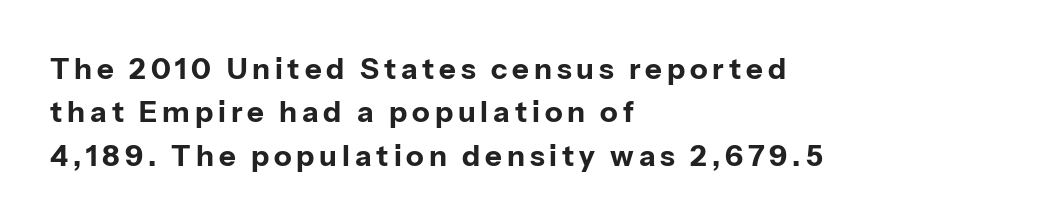
The image shows 29 px bold sans-serif type, upright; set left-aligned, normal line spacing (1.5x), not underlined; low stroke contrast and a medium x-height.
